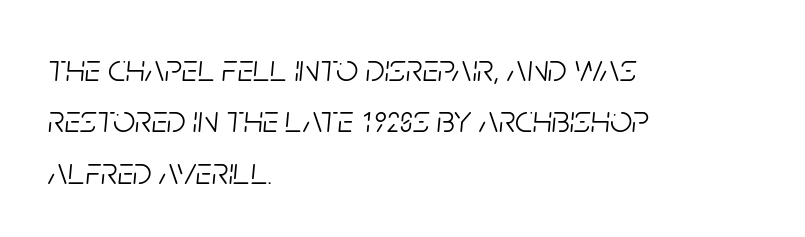
Short and long lines alike share a common starting point at left. A light-to-regular cut is what we see here. Lines of text with bare space underneath. Slanted lettering throughout.
